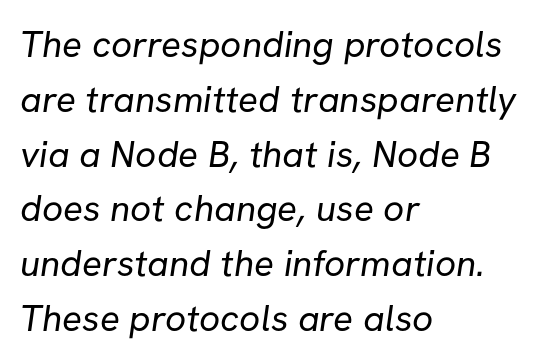
The image shows 37 px regular-weight sans-serif type; set left-aligned, normal line spacing (1.48x), normal letter spacing, not underlined; low stroke contrast and a medium x-height.
